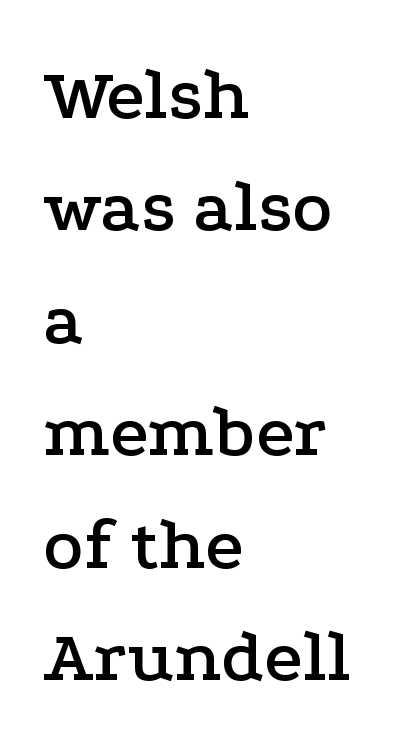
Q: Is the text italic (slanted)? A: No, it is upright.
Q: Is the typeface a serif or a sans-serif typeface? A: Serif.
Q: Is the text underlined? A: No.
Q: How is the paragraph aligned? A: Left-aligned.
Q: Is the spacing between letters normal or unusually wide? A: Normal.
Q: Is the spacing between lines tight, normal or loose? A: Normal.
Q: Width (condensed, normal, or wide)? A: Wide.
Q: Stroke contrast? A: Low.
Q: x-height? A: Medium.
Q: Monospaced? A: No.
